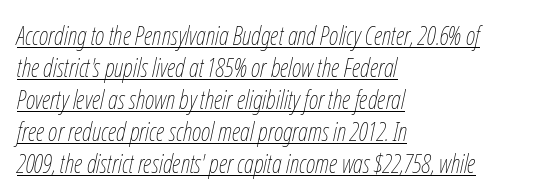
Q: Is the text bold? A: No.
Q: Is the text italic (slanted)? A: Yes, it leans right by about 12 degrees.
Q: Is the text underlined? A: Yes.
Q: How is the paragraph aligned? A: Left-aligned.
Q: Is the spacing between letters normal or unusually wide? A: Normal.
